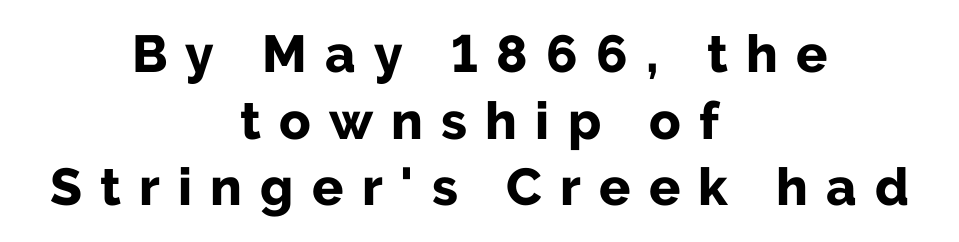
The image shows 52 px bold sans-serif type, upright; set centered, normal line spacing (1.28x), unusually wide letter spacing (+0.35 em), not underlined; low stroke contrast and a medium x-height.
